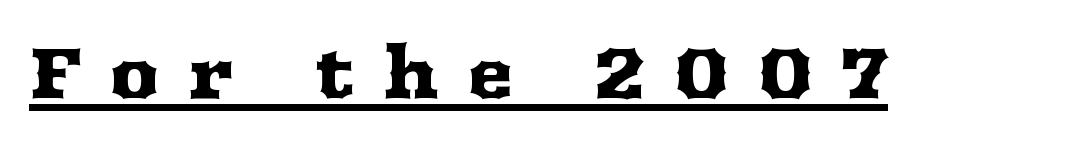
Note: serifs present on the glyphs. Tall strokes in this sample are plumb rather than angled. A typesetter would call this heavily tracked-out type. Here the designer chose a conventional face with non-uniform glyph widths. Students, observe the line beneath the letters — that is underlining.
